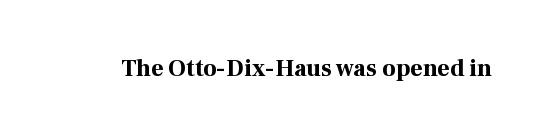
Q: Is the text bold? A: Yes.
Q: Is the text italic (slanted)? A: No, it is upright.
Q: Is the text underlined? A: No.
Q: Is the spacing between letters normal or unusually wide? A: Normal.
